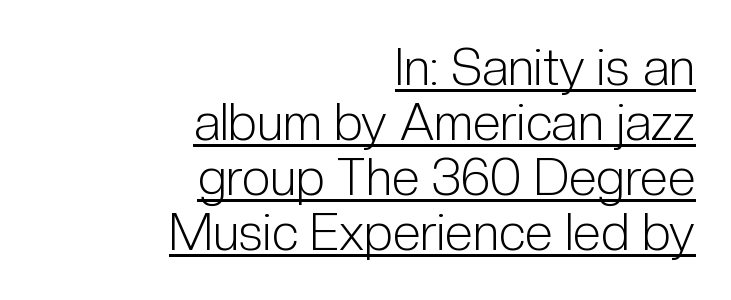
Is this a heavy cut? Hardly; it is regular or lighter. Letter spacing: default. The passage shown is typed in a proportional face where columns would drift. Font category for this specimen: sans-serif. Designer's note — italics off, roman on.
